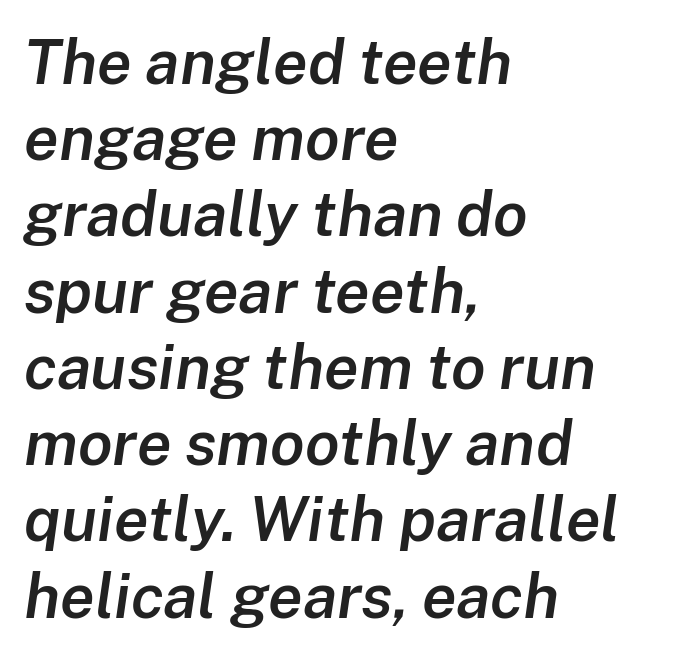
The axis of the letterforms is tilted away from vertical. The strip under each line holds only bare page. Think of a printed novel: that variable character pitch is what you see here. Leftover space on each line is placed entirely after the last word. Typesetter's note: demi weight, one step under bold. Words appear dense and cohesive because spacing is normal.
